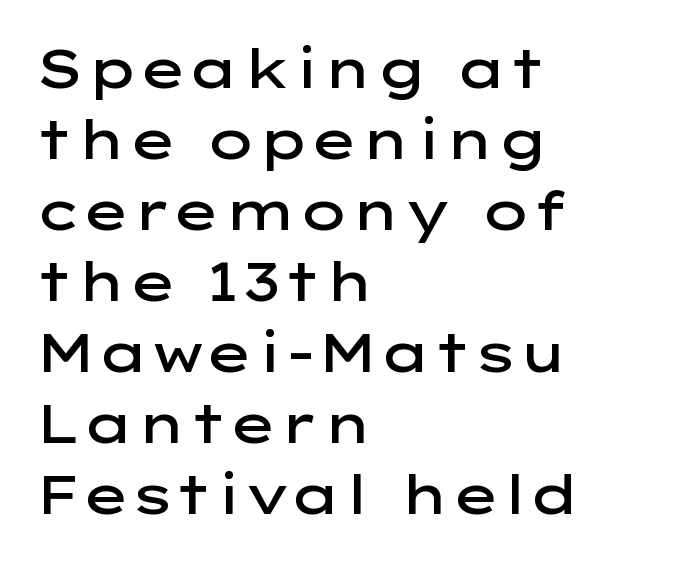
{"serif": "no", "italic": "no", "bold": "semi", "weight": "semibold", "width": "wide", "stroke_contrast": "low", "x_height": "medium", "monospaced": "no", "underline": "no", "align": "left", "line_spacing": "normal", "line_spacing_ratio": 1.34, "letter_spacing": "normal", "letter_spacing_em": 0.0, "glyph_px": 53}
